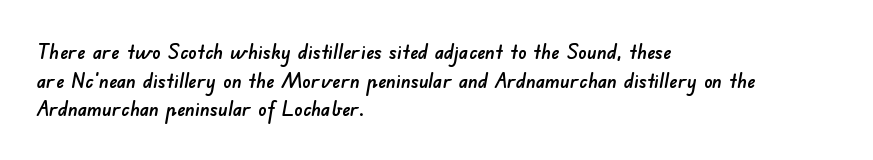
{"underline": "no", "align": "left", "line_spacing": "normal", "line_spacing_ratio": 1.36, "letter_spacing": "normal", "letter_spacing_em": 0.0, "glyph_px": 21}
